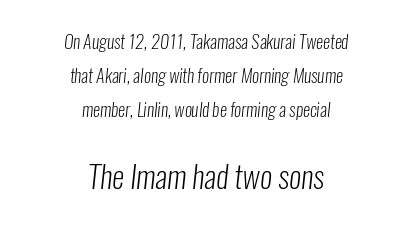
{"serif": "no", "bold": "no", "weight": "light", "width": "condensed", "stroke_contrast": "low", "x_height": "medium", "monospaced": "no", "underline": "no", "align": "center", "line_spacing_ratio": 1.88, "letter_spacing": "normal", "letter_spacing_em": 0.0, "larger_block": "second", "size_ratio": 1.72, "glyph_px": 31}
